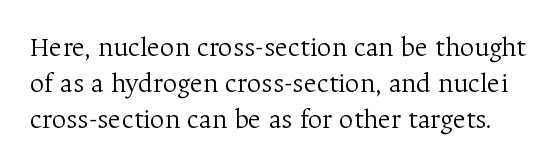
The image shows 28 px light serif type, upright; set normal line spacing (1.29x), normal letter spacing, not underlined; medium stroke contrast and a medium x-height.
